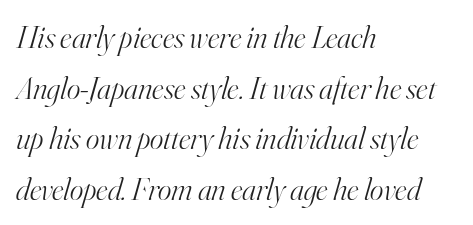
Typeset ragged right — the left edge is the straight one. A clean baseline with only descenders dipping below it. Inter-character spacing is left at the font's built-in metrics. Letters have the restrained weight of plain body copy at most.
